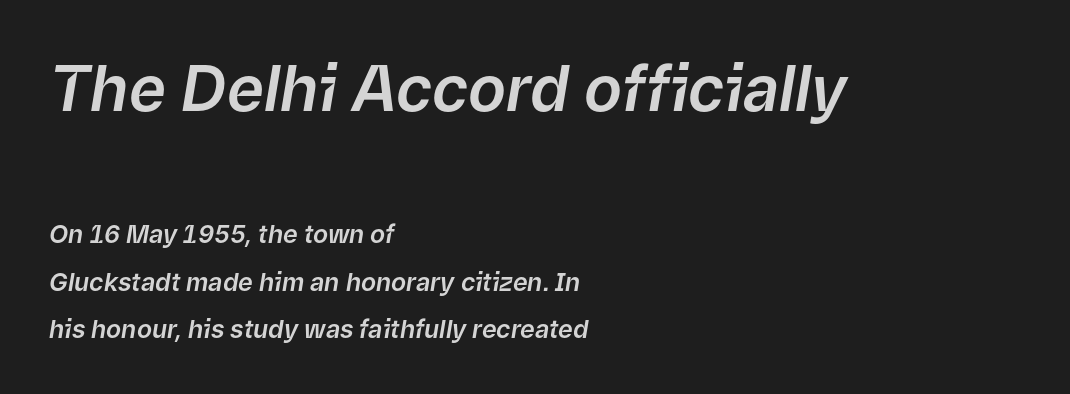
{"italic": "yes", "lean": "right", "slant_degrees": 9, "width": "normal", "stroke_contrast": "low", "x_height": "medium", "monospaced": "no", "underline": "no", "align": "left", "line_spacing_ratio": 1.89, "letter_spacing": "normal", "letter_spacing_em": 0.0, "larger_block": "first", "size_ratio": 2.52, "glyph_px": 63}
